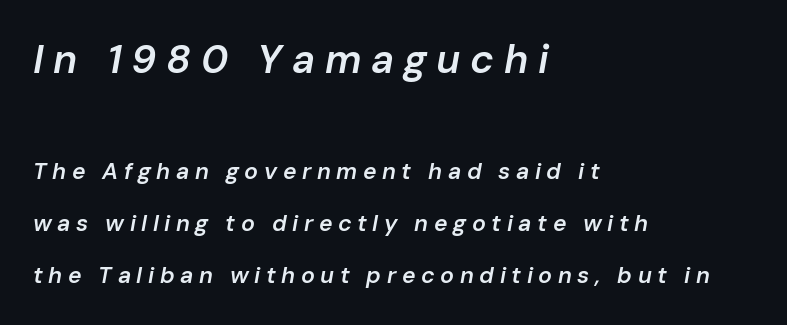
The image shows 40 px semibold type, italic (leaning right); set left-aligned, loose line spacing (2.27x), unusually wide letter spacing (+0.24 em), not underlined; the first (top) block is 1.74x larger; low stroke contrast and a medium x-height.
